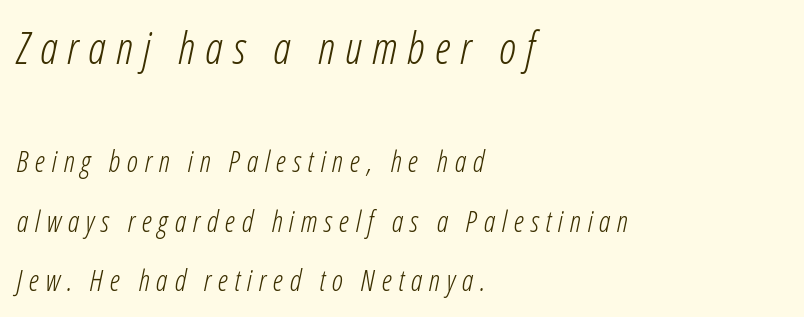
Q: Is the text bold? A: No.
Q: Is the text italic (slanted)? A: Yes, it leans right by about 12 degrees.
Q: Is the text underlined? A: No.
Q: How is the paragraph aligned? A: Left-aligned.
Q: Is the spacing between letters normal or unusually wide? A: Unusually wide.
Q: Is the spacing between lines tight, normal or loose? A: Loose.
Q: Which block of text is set in a larger size, the first (top) or the second (bottom)? A: The first (top) one.
Q: Width (condensed, normal, or wide)? A: Condensed.
Q: Stroke contrast? A: Low.
Q: x-height? A: Medium.
Q: Monospaced? A: No.
